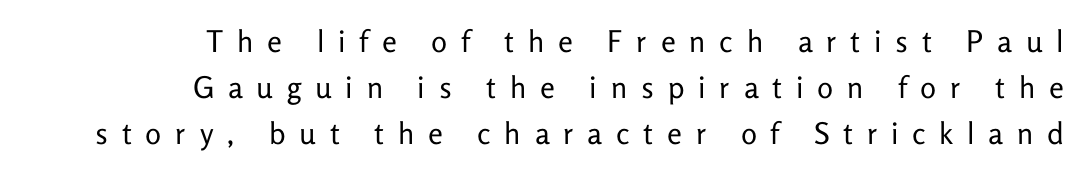
Q: Is the text bold? A: No.
Q: Is the text italic (slanted)? A: No, it is upright.
Q: Is the typeface a serif or a sans-serif typeface? A: Sans-serif.
Q: Is the text underlined? A: No.
Q: How is the paragraph aligned? A: Right-aligned.
Q: Is the spacing between letters normal or unusually wide? A: Unusually wide.
Q: Is the spacing between lines tight, normal or loose? A: Normal.
Q: Width (condensed, normal, or wide)? A: Normal.
Q: Stroke contrast? A: Low.
Q: x-height? A: Medium.
Q: Monospaced? A: No.
